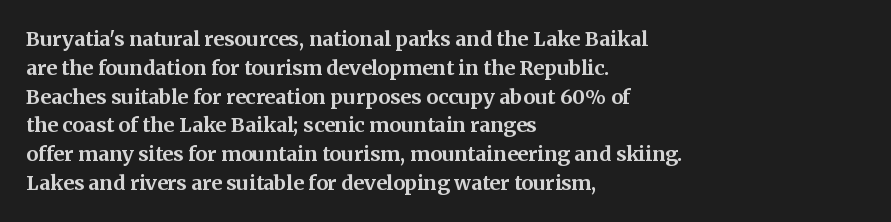
Line starts are locked; line ends wander. Bold? Absolutely — the strokes are thick and heavy. Nobody touched the tracking dial on this one. Bare-footed words on every line. These lines sit exactly where default settings would place them.
